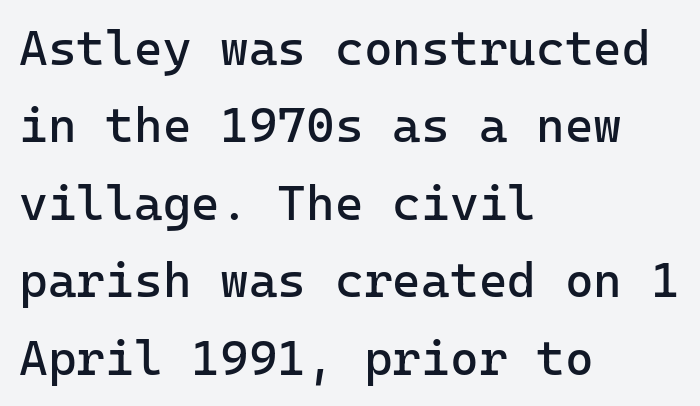
Q: Is the text bold? A: No.
Q: Is the text italic (slanted)? A: No, it is upright.
Q: Is the typeface a serif or a sans-serif typeface? A: Sans-serif.
Q: Is the text underlined? A: No.
Q: How is the paragraph aligned? A: Left-aligned.
Q: Is the spacing between letters normal or unusually wide? A: Normal.
Q: Is the spacing between lines tight, normal or loose? A: Normal.
Q: Width (condensed, normal, or wide)? A: Normal.
Q: Stroke contrast? A: Low.
Q: x-height? A: Medium.
Q: Monospaced? A: Yes.
